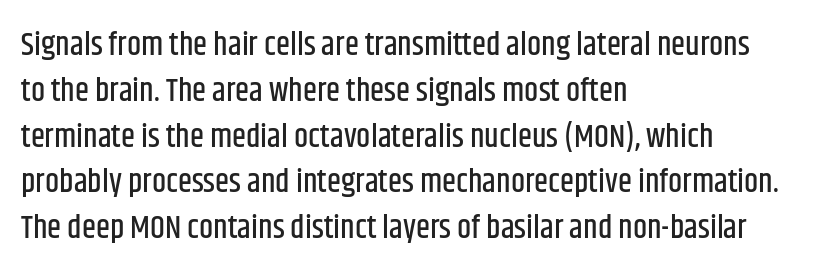
Students, note that the glyphs here touch the page at normal intervals. These lines are set flush left with a ragged right edge. Font category for this specimen: sans-serif. What's the leading like? Ordinary, nothing unusual. Has an underline been added? It has not.
